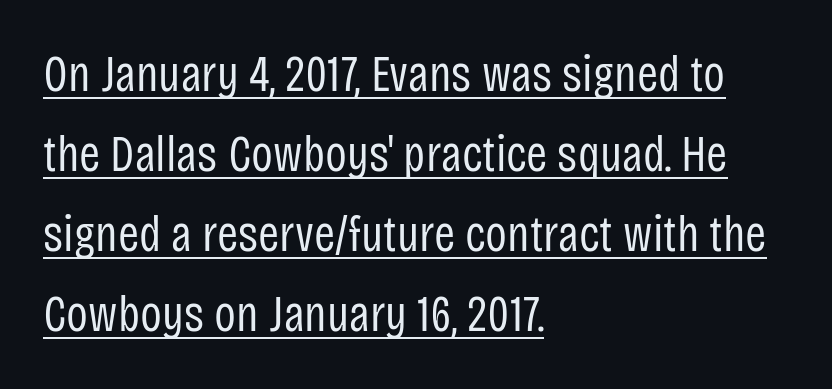
Does extra space separate the letters? No, they use regular spacing. Note the varied advance widths — an 'i' is clearly narrower than an 'm'. The rendering shows plain stroke endings on the letterforms — a sans-serif design. Reading down the block, your eye returns to a fixed left position each line. Each line of the rendering has a horizontal stroke beneath the glyphs. What's the leading like? Ordinary, nothing unusual.
